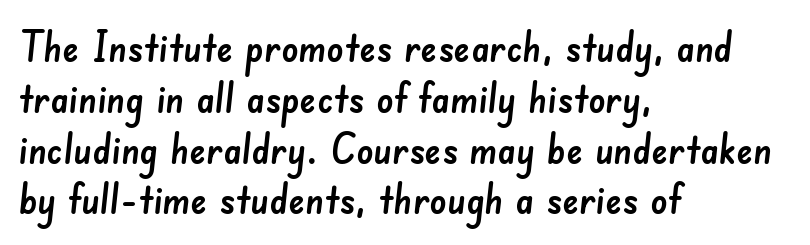
{"serif": "no", "width": "normal", "stroke_contrast": "low", "x_height": "small", "monospaced": "no", "underline": "no", "align": "left", "line_spacing_ratio": 1.21, "letter_spacing": "normal", "letter_spacing_em": 0.0, "glyph_px": 42}
